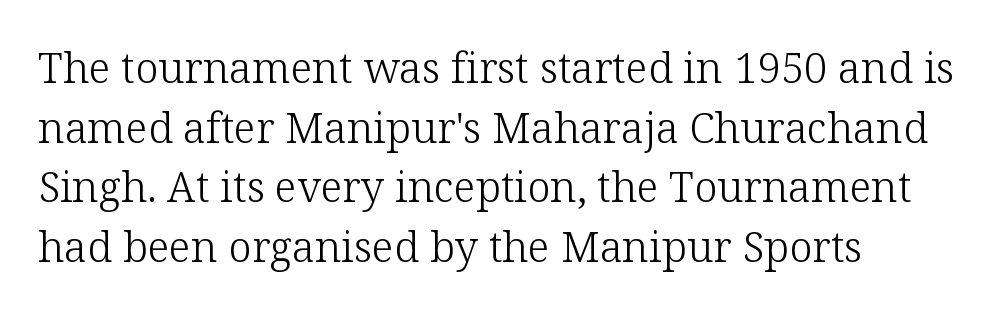
The image shows 42 px light serif type, upright; set left-aligned, normal line spacing (1.42x), normal letter spacing, not underlined; low stroke contrast and a medium x-height.
